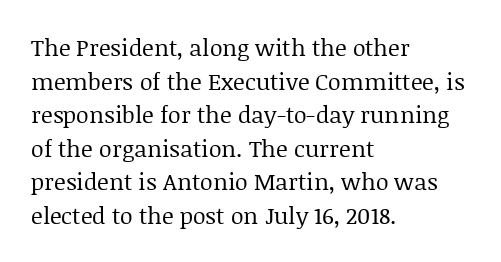
What stands out about the letter spacing? Nothing — it is the standard amount. Type without underlining. You can tell it's not italic because the verticals are truly vertical. Is there much room between lines? A standard amount, neither cramped nor airy.
